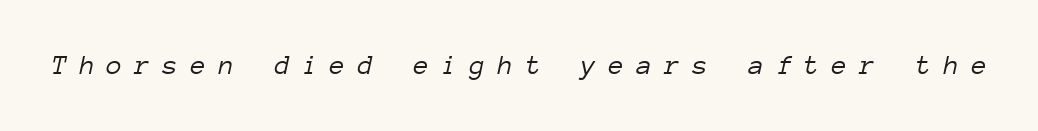
Tracking value appears strongly positive — letters spread wide. A typesetter would call this monospace, since all characters share one set width. Descenders hang freely into open space. The text carries the slant typical of an italic or oblique font. This reads as an unemphasized weight, regular at the heaviest.
